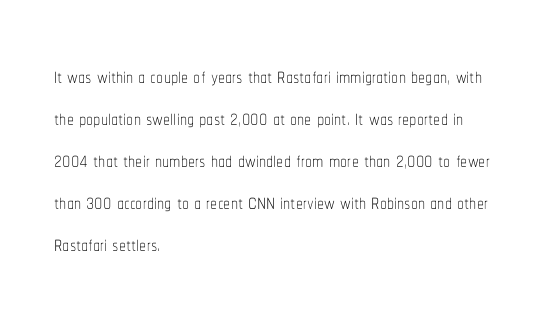
{"italic": "no", "bold": "no", "weight": "thin", "width": "condensed", "stroke_contrast": "low", "x_height": "medium", "monospaced": "no", "underline": "no", "align": "left", "line_spacing": "normal", "line_spacing_ratio": 1.5, "letter_spacing": "normal", "letter_spacing_em": 0.0, "glyph_px": 28}
